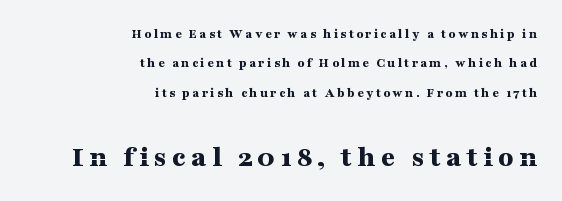
Summary of vertical rhythm: relaxed, with wide interline spacing. The glyphs are unaccompanied by any horizontal stroke below them. Note: smaller setting up top, larger setting below. A typesetter would call this proportional, since set widths differ per character.
